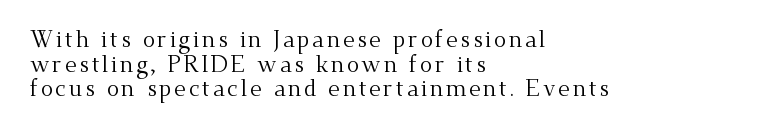
{"italic": "no", "bold": "no", "underline": "no", "align": "left", "line_spacing": "tight", "line_spacing_ratio": 1.07, "glyph_px": 23}
